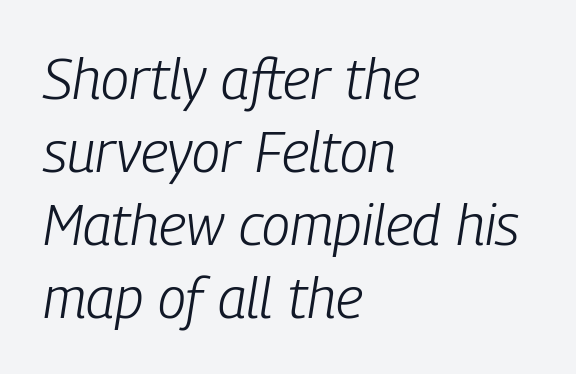
The image shows 57 px light, condensed type, italic (leaning right); set left-aligned, normal line spacing (1.28x), normal letter spacing, not underlined; low stroke contrast and a medium x-height.
